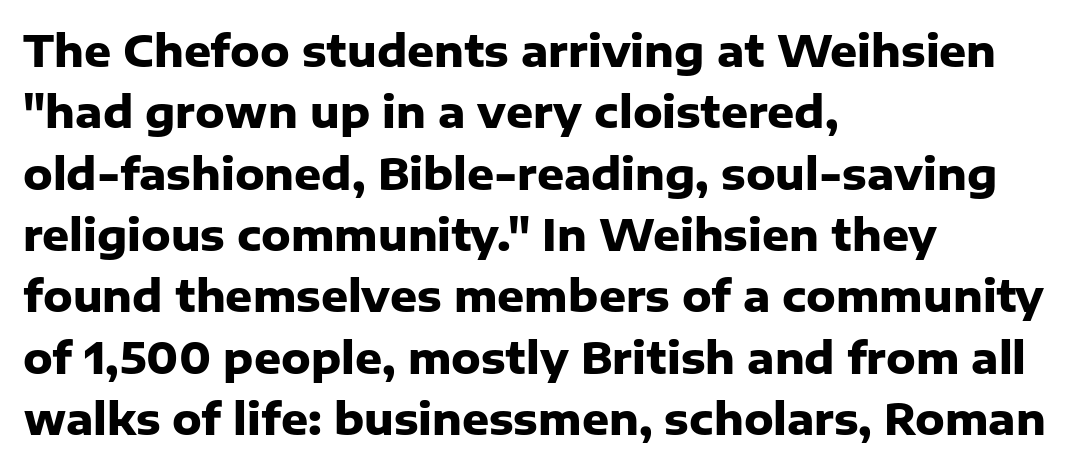
Q: Is the text bold? A: Yes.
Q: Is the text italic (slanted)? A: No, it is upright.
Q: Is the typeface a serif or a sans-serif typeface? A: Sans-serif.
Q: Is the text underlined? A: No.
Q: How is the paragraph aligned? A: Left-aligned.
Q: Is the spacing between letters normal or unusually wide? A: Normal.
Q: Is the spacing between lines tight, normal or loose? A: Normal.
Q: Width (condensed, normal, or wide)? A: Normal.
Q: Stroke contrast? A: Low.
Q: x-height? A: Medium.
Q: Monospaced? A: No.
